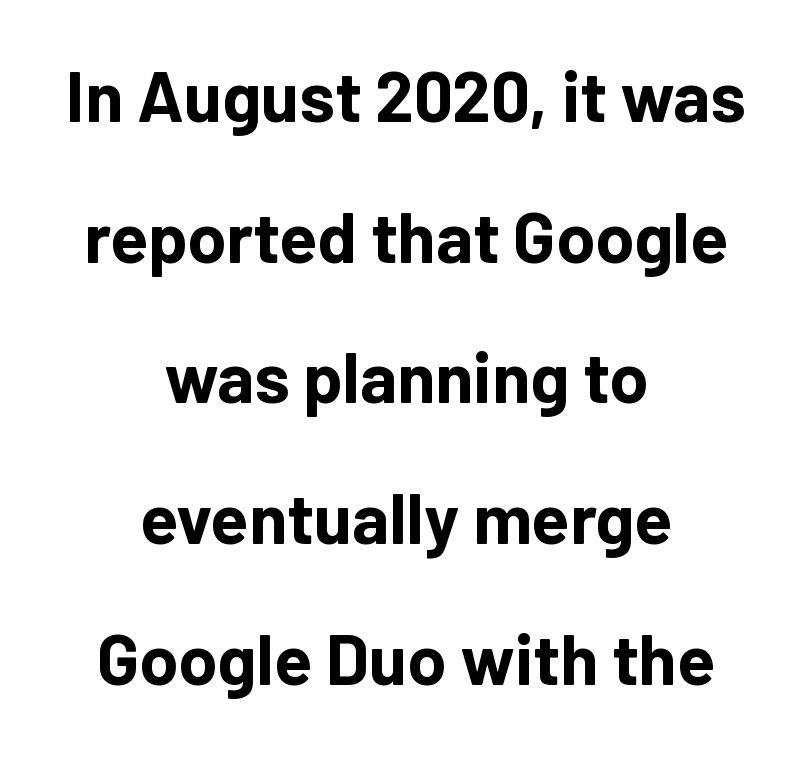
{"serif": "no", "italic": "no", "bold": "yes", "weight": "bold", "width": "normal", "stroke_contrast": "low", "x_height": "medium", "monospaced": "no", "underline": "no", "align": "center", "line_spacing": "loose", "line_spacing_ratio": 2.01, "letter_spacing": "normal", "letter_spacing_em": 0.0, "glyph_px": 70}
